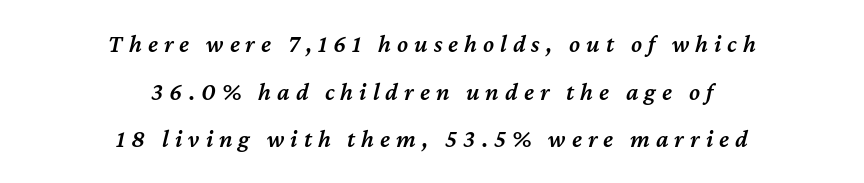
{"italic": "yes", "lean": "right", "slant_degrees": 12, "bold": "semi", "underline": "no", "align": "center", "line_spacing": "loose", "line_spacing_ratio": 1.91, "letter_spacing": "wide", "letter_spacing_em": 0.24, "glyph_px": 25}
